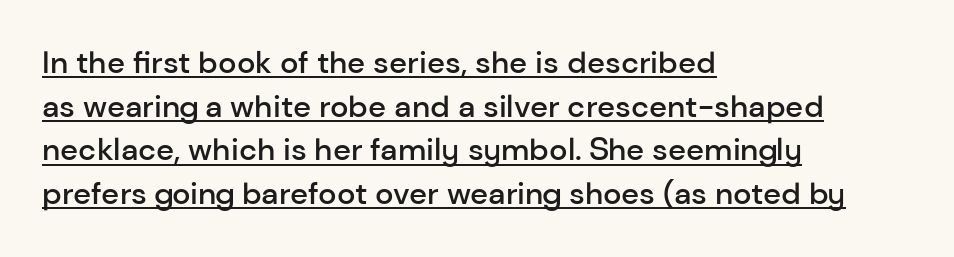
{"serif": "no", "italic": "no", "bold": "semi", "weight": "semibold", "width": "normal", "stroke_contrast": "low", "x_height": "medium", "monospaced": "no", "underline": "yes", "align": "left", "line_spacing": "normal", "line_spacing_ratio": 1.41, "letter_spacing": "normal", "letter_spacing_em": 0.0, "glyph_px": 31}
